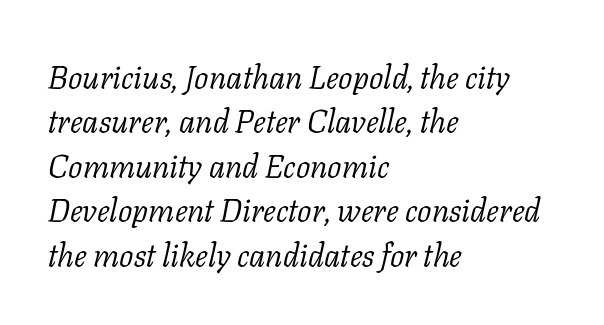
{"serif": "yes", "italic": "yes", "lean": "right", "slant_degrees": 11, "bold": "no", "weight": "light", "width": "normal", "stroke_contrast": "low", "x_height": "medium", "monospaced": "no", "underline": "no", "align": "left", "line_spacing": "normal", "line_spacing_ratio": 1.39, "letter_spacing": "normal", "letter_spacing_em": 0.0, "glyph_px": 32}
